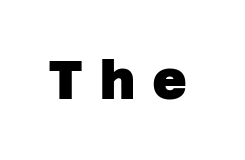
{"serif": "no", "bold": "yes", "weight": "heavy", "width": "normal", "stroke_contrast": "low", "x_height": "large", "underline": "no", "letter_spacing": "wide", "letter_spacing_em": 0.31, "glyph_px": 54}
